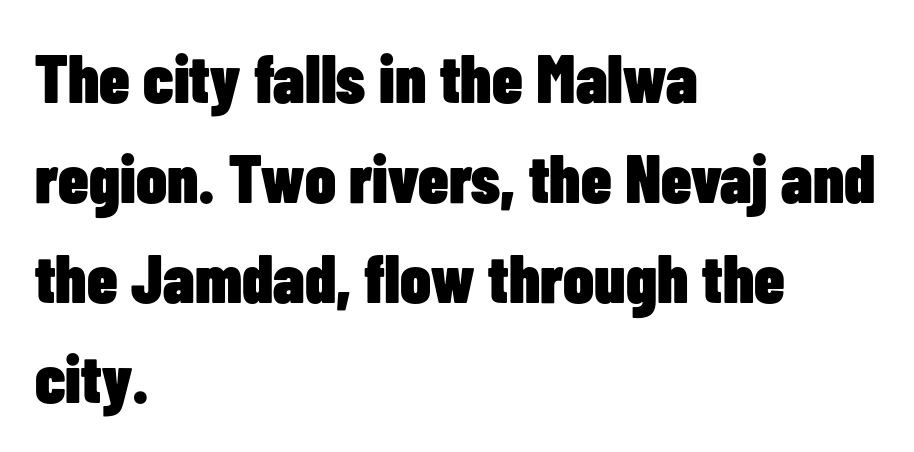
{"serif": "no", "italic": "no", "bold": "yes", "weight": "heavy", "width": "condensed", "stroke_contrast": "low", "x_height": "medium", "monospaced": "no", "underline": "no", "align": "left", "line_spacing": "normal", "line_spacing_ratio": 1.47, "letter_spacing": "normal", "letter_spacing_em": 0.0, "glyph_px": 68}
